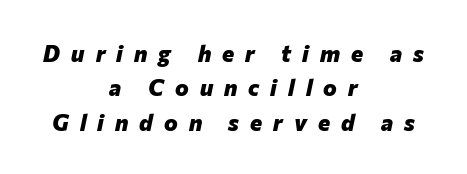
Q: Is the text bold? A: Yes.
Q: Is the text italic (slanted)? A: Yes, it leans right by about 12 degrees.
Q: Is the text underlined? A: No.
Q: How is the paragraph aligned? A: Centered.
Q: Is the spacing between letters normal or unusually wide? A: Unusually wide.
Q: Is the spacing between lines tight, normal or loose? A: Normal.
